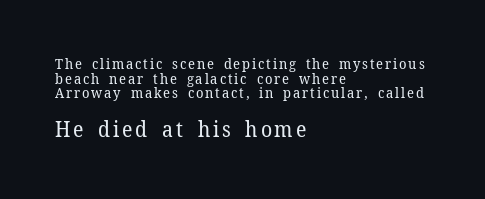
The image shows 21 px text type, upright; set left-aligned, tight line spacing (1.05x), not underlined; the second (bottom) block is 1.5x larger.
